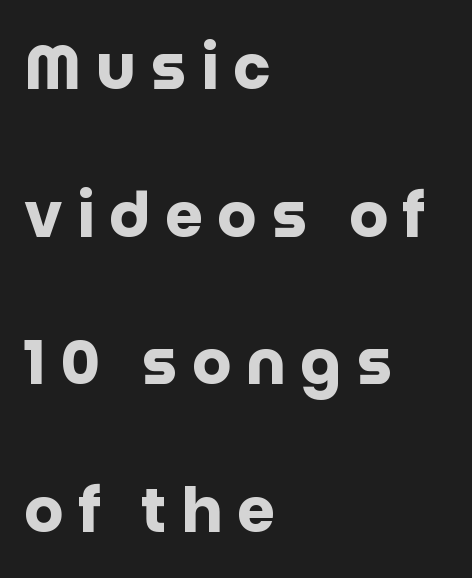
{"serif": "no", "italic": "no", "bold": "yes", "weight": "heavy", "width": "normal", "stroke_contrast": "low", "x_height": "large", "monospaced": "no", "underline": "no", "align": "left", "line_spacing": "loose", "line_spacing_ratio": 2.42, "letter_spacing": "wide", "letter_spacing_em": 0.24, "glyph_px": 61}
